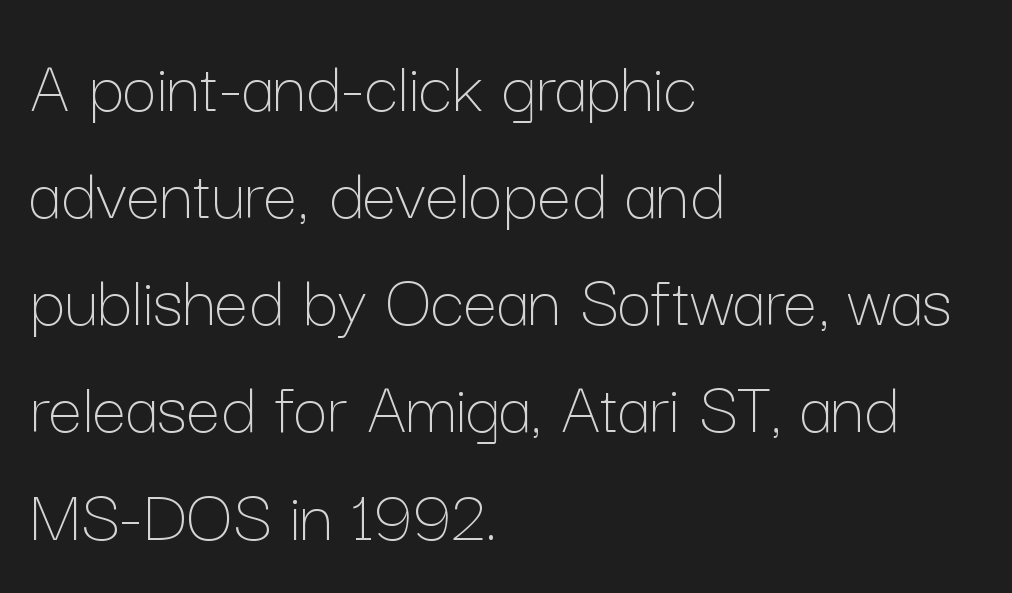
Q: Is the text bold? A: No.
Q: Is the text italic (slanted)? A: No, it is upright.
Q: Is the text underlined? A: No.
Q: How is the paragraph aligned? A: Left-aligned.
Q: Is the spacing between letters normal or unusually wide? A: Normal.
Q: Is the spacing between lines tight, normal or loose? A: Normal.
Q: Width (condensed, normal, or wide)? A: Normal.
Q: Stroke contrast? A: Low.
Q: x-height? A: Medium.
Q: Monospaced? A: No.
